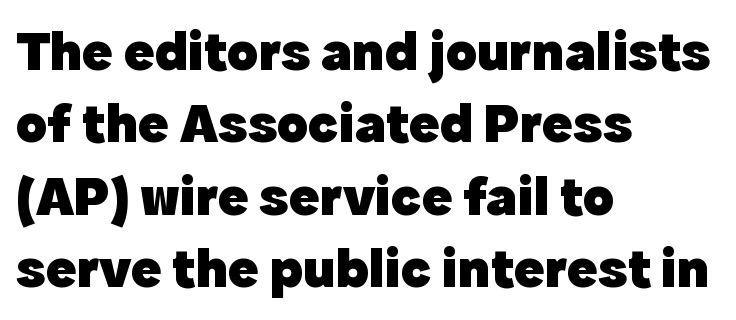
Compared with typical body copy, the letter spacing here is the same. Does the copy run flush right? No — it runs flush left. A typesetter would call this leading conventional body-copy spacing. Typographic density is high because the face is bold.
